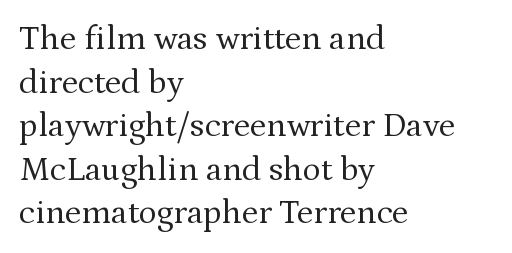
The image shows 34 px regular-weight serif type, upright; set left-aligned, normal line spacing (1.28x), normal letter spacing, not underlined; medium stroke contrast and a medium x-height.
